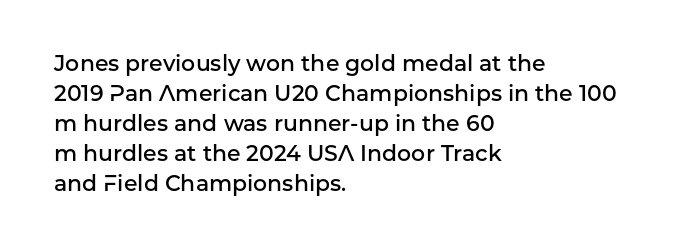
{"italic": "no", "bold": "semi", "underline": "no", "align": "left", "line_spacing": "normal", "line_spacing_ratio": 1.36, "letter_spacing": "normal", "letter_spacing_em": 0.0, "glyph_px": 22}
